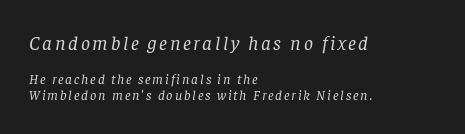
Reading down the block, your eye returns to a fixed left position each line. These two chunks differ in scale, with the top chunk taking the larger measure. This reads as an unemphasized weight, regular at the heaviest. The lettering tilts uniformly, giving the passage an italic look. Plain, unruled lines of type.
